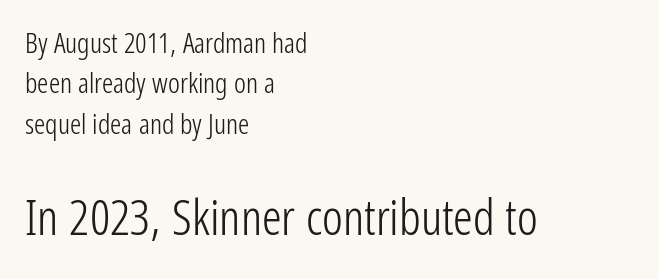
No heavy texture on the line: the type isn't bold. Vertical strokes here are truly vertical. Vertical spacing — default. The face used here is proportionally spaced, like ordinary book or web type. How are the letters spaced? Ordinarily, with no added tracking.
